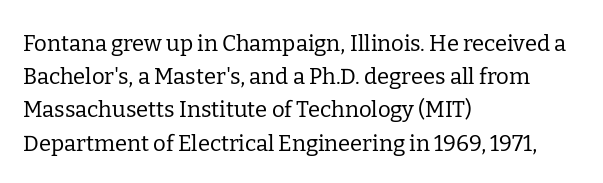
{"italic": "no", "bold": "no", "underline": "no", "align": "left", "line_spacing": "normal", "line_spacing_ratio": 1.51, "letter_spacing": "normal", "letter_spacing_em": 0.0, "glyph_px": 22}
